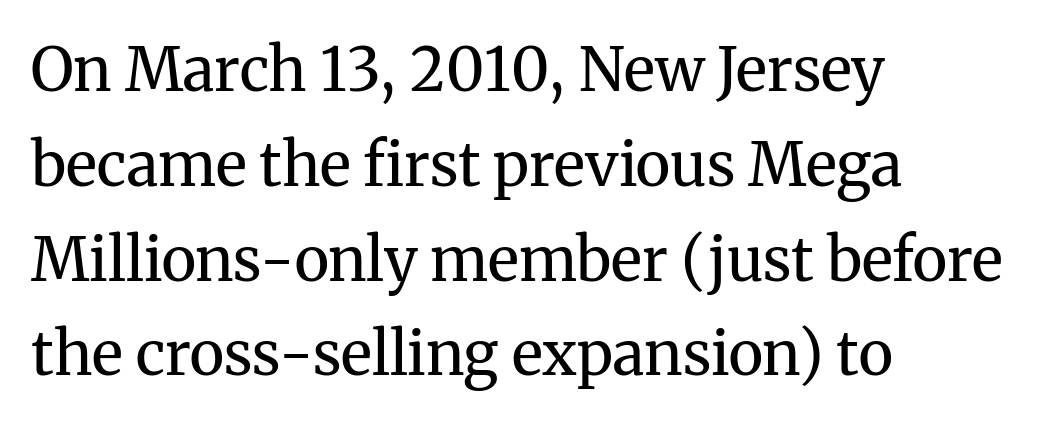
Compared with typical paragraphs, the rows here are spaced about the same. The font's upright variant was chosen for this text. Note the varied advance widths — an 'i' is clearly narrower than an 'm'. The weight would be labelled regular, book, light, or lighter still.
